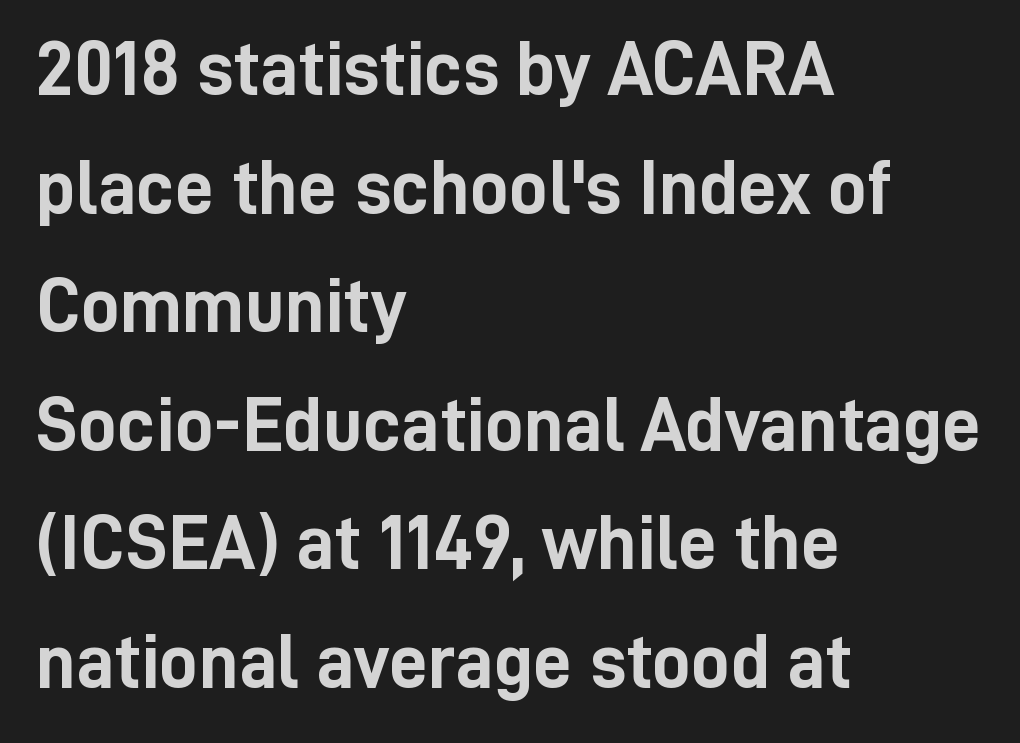
The image shows 77 px semibold, condensed sans-serif type, upright; set left-aligned, normal line spacing (1.54x), normal letter spacing, not underlined; low stroke contrast and a medium x-height.
